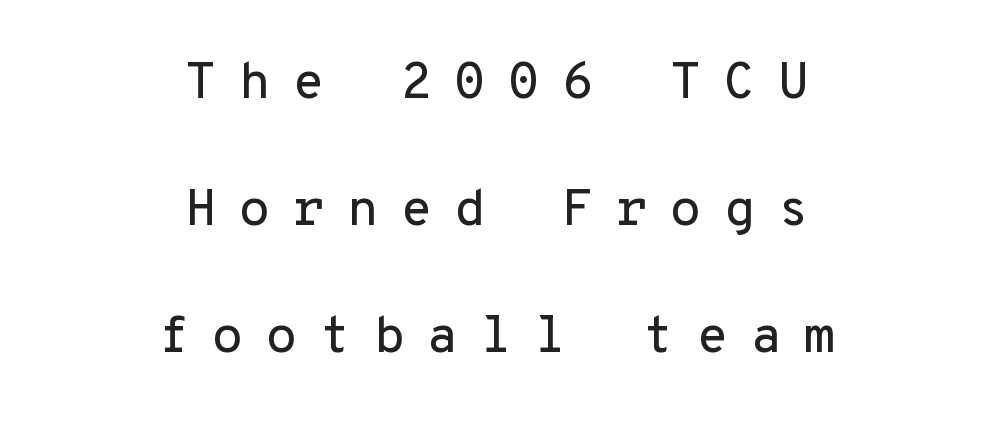
Q: Is the text italic (slanted)? A: No, it is upright.
Q: Is the typeface a serif or a sans-serif typeface? A: Sans-serif.
Q: Is the text underlined? A: No.
Q: How is the paragraph aligned? A: Centered.
Q: Is the spacing between letters normal or unusually wide? A: Unusually wide.
Q: Is the spacing between lines tight, normal or loose? A: Loose.
Q: Width (condensed, normal, or wide)? A: Normal.
Q: Stroke contrast? A: Low.
Q: x-height? A: Medium.
Q: Monospaced? A: Yes.
